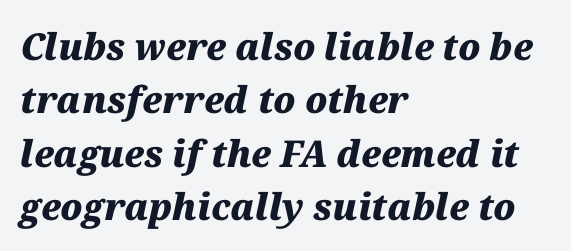
Casual observation: everything's shoved over to the left. Each letter keeps its own natural width here, so spacing adapts to shape. The passage shown leans; its letterforms are oblique. Letter spacing: default. Chunky letters — that's bold for sure.
